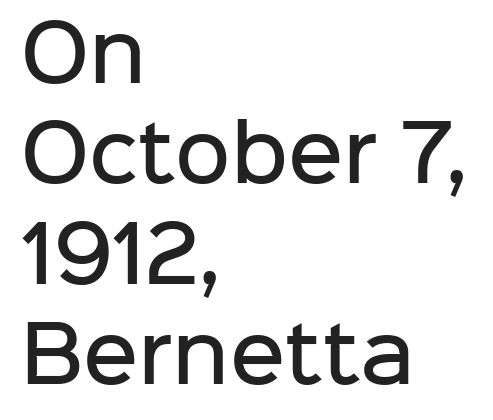
Q: Is the text bold? A: Semi-bold.
Q: Is the text italic (slanted)? A: No, it is upright.
Q: Is the typeface a serif or a sans-serif typeface? A: Sans-serif.
Q: Is the text underlined? A: No.
Q: How is the paragraph aligned? A: Left-aligned.
Q: Is the spacing between letters normal or unusually wide? A: Normal.
Q: Is the spacing between lines tight, normal or loose? A: Normal.
Q: Width (condensed, normal, or wide)? A: Normal.
Q: Stroke contrast? A: Low.
Q: x-height? A: Medium.
Q: Monospaced? A: No.
